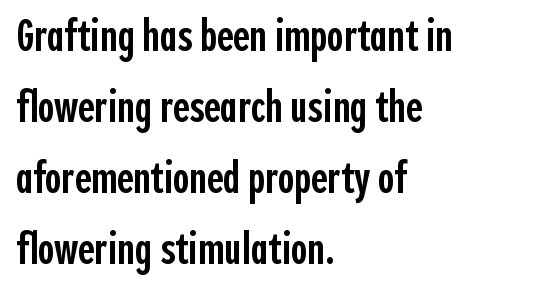
{"serif": "no", "italic": "no", "bold": "semi", "weight": "semibold", "width": "condensed", "x_height": "medium", "monospaced": "no", "underline": "no", "align": "left", "line_spacing": "normal", "line_spacing_ratio": 1.58, "letter_spacing": "normal", "letter_spacing_em": 0.0, "glyph_px": 45}
